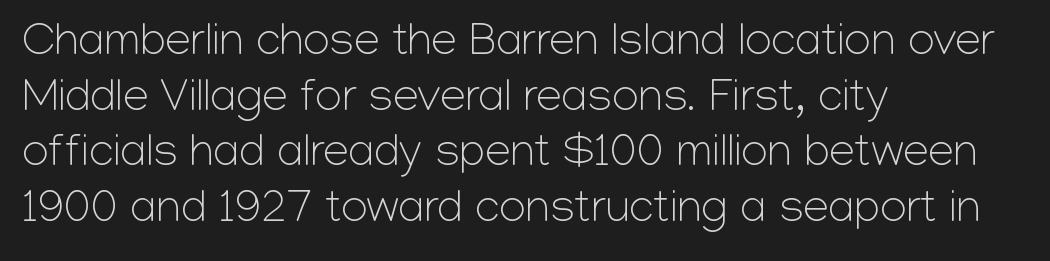
{"serif": "no", "italic": "no", "bold": "no", "weight": "light", "width": "normal", "stroke_contrast": "low", "x_height": "medium", "monospaced": "no", "underline": "no", "align": "left", "line_spacing_ratio": 1.21, "letter_spacing": "normal", "letter_spacing_em": 0.0, "glyph_px": 46}
